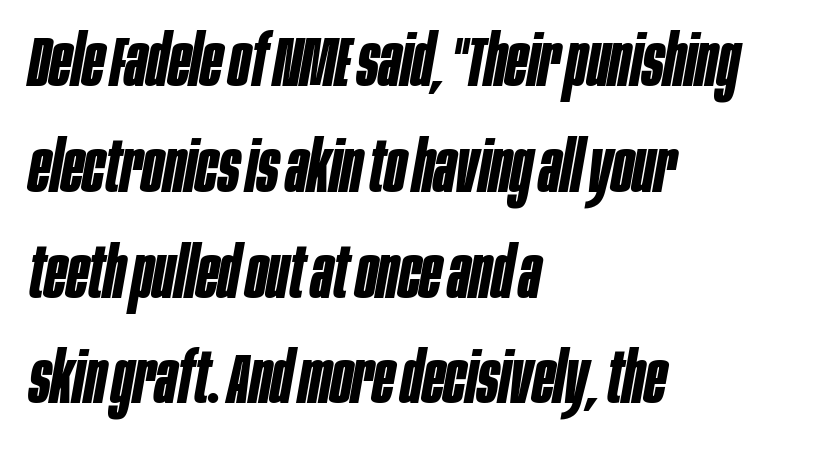
The text carries the slant typical of an italic or oblique font. Reading down the block, your eye returns to a fixed left position each line. The face used here has the dense, thick strokes of a bold. Character widths vary here, with narrow letters taking less room than wide ones. Bare-footed words on every line.
